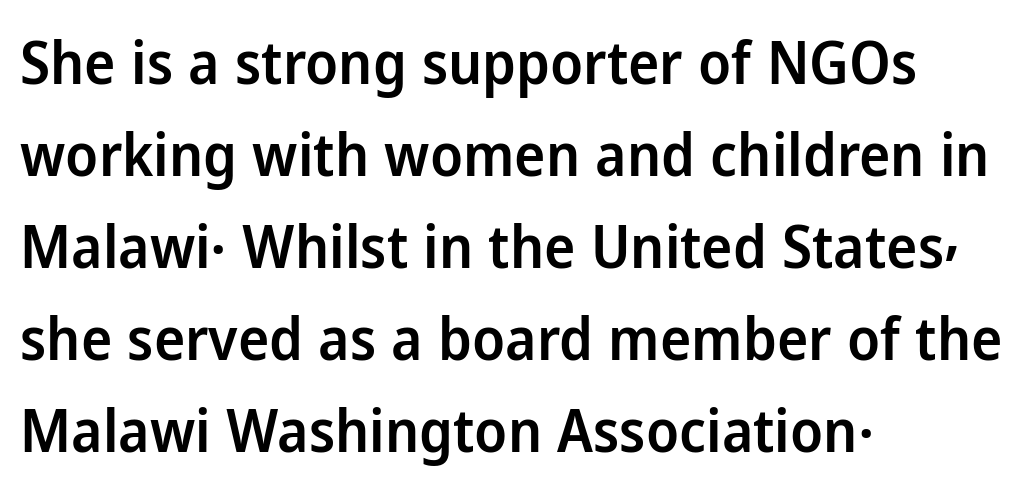
Observe the absence of serifs on each vertical stroke in this sample. The rendering uses a semibold face; strokes are thickened but not to full bold. Notice how the passage keeps a crisp vertical edge on the left only. Ordinary non-slanted type is in use. Rows of type keep a routine distance in the vertical direction.
